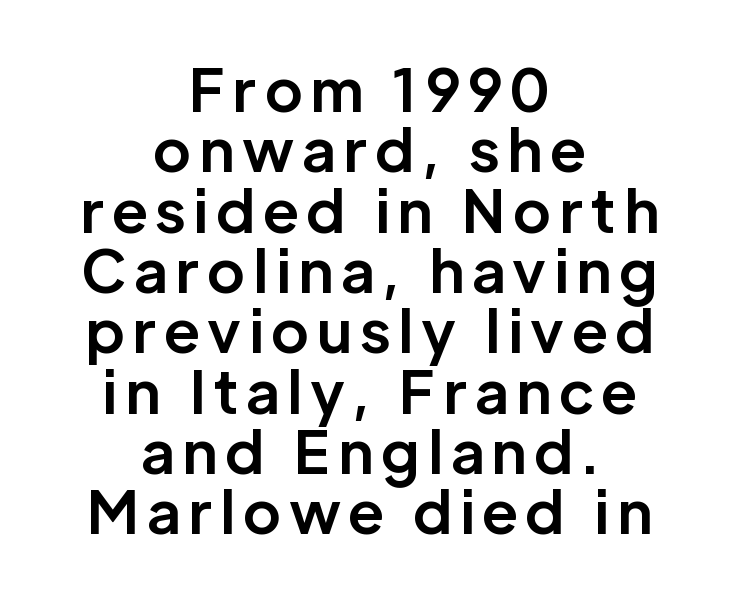
Notice how thick the strokes are: this is what a full bold looks like. The passage shown stacks its lines with hardly any gap. Look at the bottom of the vertical strokes: they stop flat, with no serifs. Looks like regular typesetting: each glyph gets only the width it needs. Is the block centered? Yes — each line is placed symmetrically about the middle. Rendered with straight, roman letterforms.
